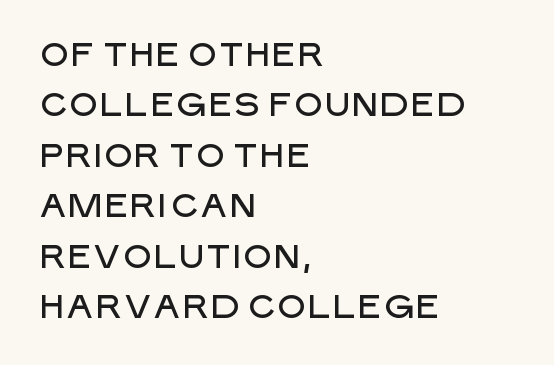
This is roman type, the default non-slanted kind. Nobody drew a line under any word here. Visually the block forms a straight wall on the left and a jagged coastline on the right. Quick note: interline space is typical. Standard letterfit; no display-style spreading of the glyphs.
